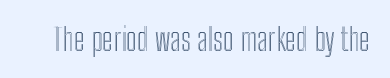
Q: Is the text italic (slanted)? A: No, it is upright.
Q: Is the text underlined? A: No.
Q: Is the spacing between letters normal or unusually wide? A: Normal.
Q: Width (condensed, normal, or wide)? A: Condensed.
Q: x-height? A: Medium.
Q: Monospaced? A: No.
